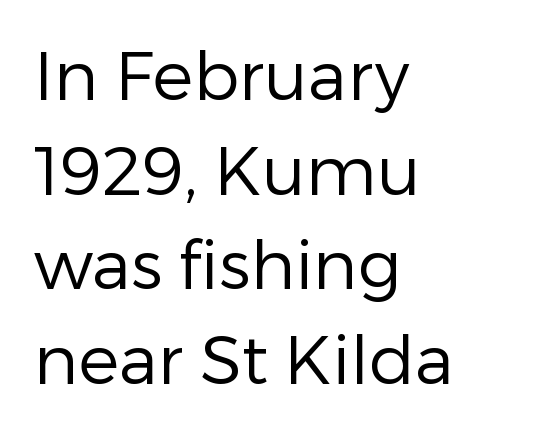
{"serif": "no", "italic": "no", "bold": "no", "weight": "regular", "width": "normal", "stroke_contrast": "low", "x_height": "medium", "monospaced": "no", "underline": "no", "align": "left", "line_spacing": "normal", "line_spacing_ratio": 1.39, "letter_spacing": "normal", "letter_spacing_em": 0.0, "glyph_px": 68}
